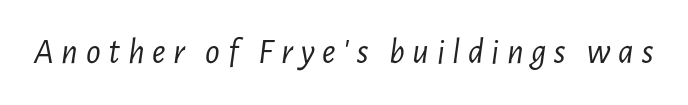
{"italic": "yes", "lean": "right", "slant_degrees": 7, "bold": "no", "weight": "light", "width": "condensed", "stroke_contrast": "low", "x_height": "medium", "monospaced": "no", "underline": "no", "letter_spacing": "wide", "letter_spacing_em": 0.21, "glyph_px": 36}
